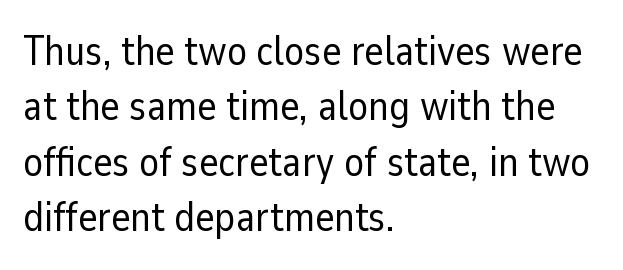
{"serif": "no", "italic": "no", "bold": "no", "weight": "regular", "width": "normal", "stroke_contrast": "low", "x_height": "medium", "monospaced": "no", "underline": "no", "align": "left", "line_spacing": "normal", "line_spacing_ratio": 1.35, "letter_spacing": "normal", "letter_spacing_em": 0.0, "glyph_px": 41}
